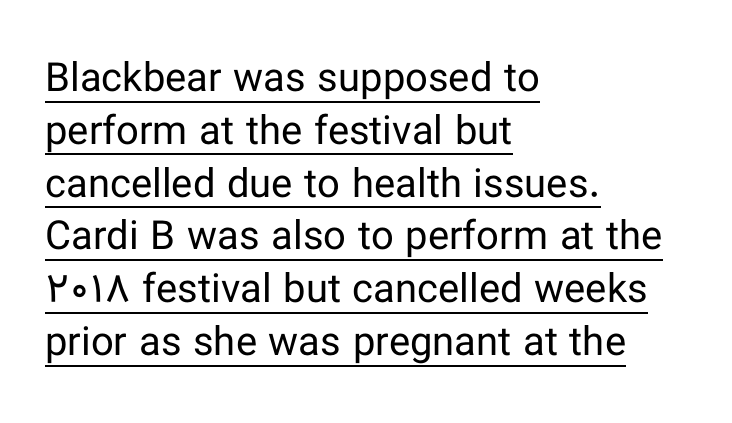
Vertically, the passage feels balanced, rows spaced as you'd expect. Do the characters align in a grid? No, the font is proportional. The paragraph shown leans on its left margin. Posture: upright roman.
